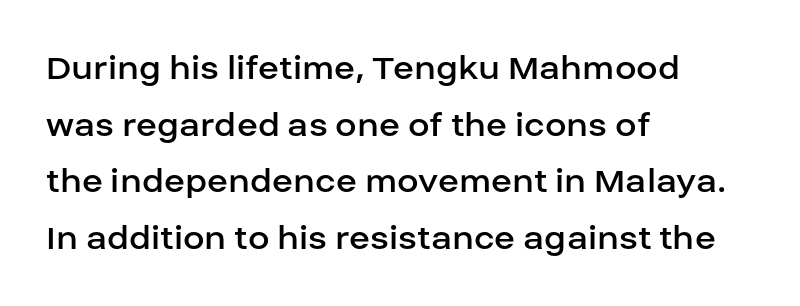
The image shows 39 px regular-weight sans-serif type, upright; set left-aligned, normal line spacing (1.45x), normal letter spacing, not underlined; low stroke contrast and a large x-height.
